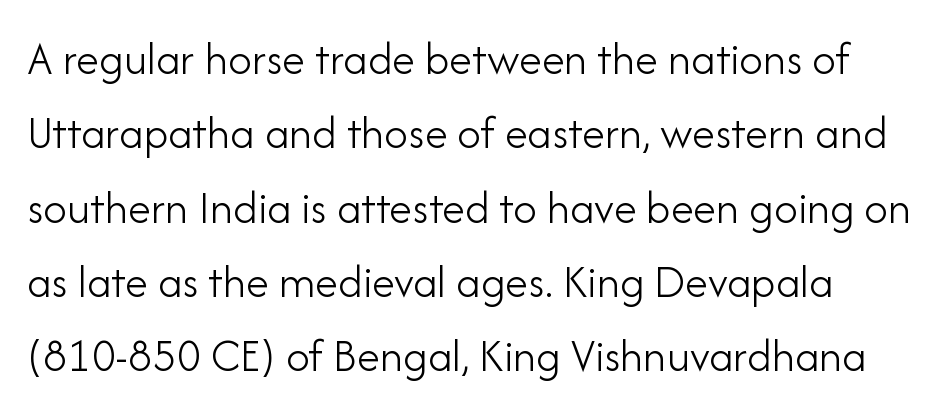
{"serif": "no", "italic": "no", "bold": "no", "weight": "light", "width": "normal", "stroke_contrast": "low", "x_height": "small", "monospaced": "no", "underline": "no", "line_spacing": "normal", "line_spacing_ratio": 1.58, "letter_spacing": "normal", "letter_spacing_em": 0.0, "glyph_px": 47}
